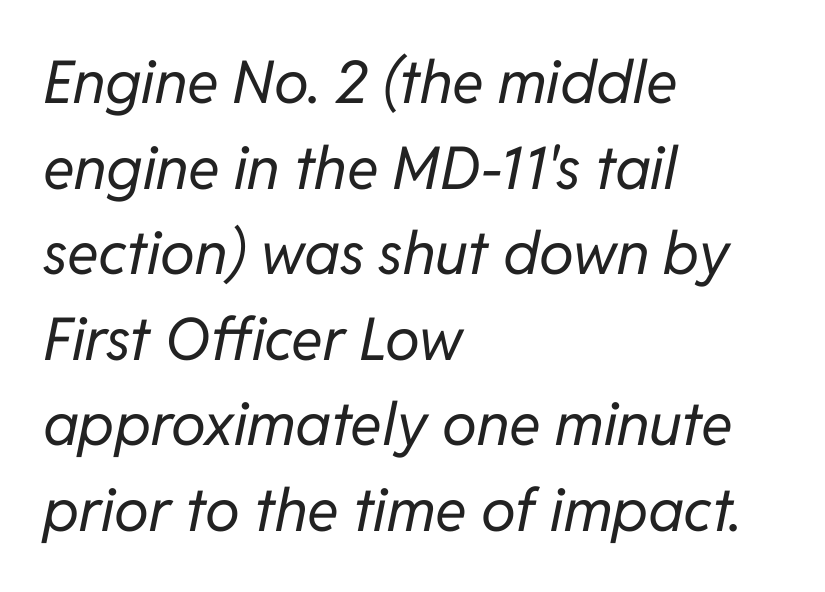
{"italic": "yes", "lean": "right", "slant_degrees": 11, "bold": "no", "weight": "regular", "width": "normal", "stroke_contrast": "low", "x_height": "medium", "monospaced": "no", "underline": "no", "align": "left", "line_spacing": "normal", "line_spacing_ratio": 1.45, "letter_spacing": "normal", "letter_spacing_em": 0.0, "glyph_px": 59}
